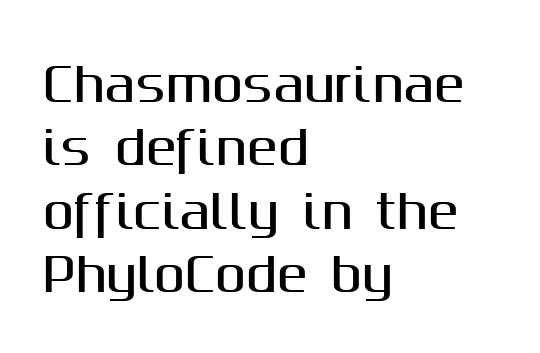
{"serif": "no", "italic": "no", "width": "normal", "stroke_contrast": "medium", "x_height": "medium", "monospaced": "no", "underline": "no", "align": "left", "line_spacing": "normal", "line_spacing_ratio": 1.38, "letter_spacing": "normal", "letter_spacing_em": 0.0, "glyph_px": 46}
